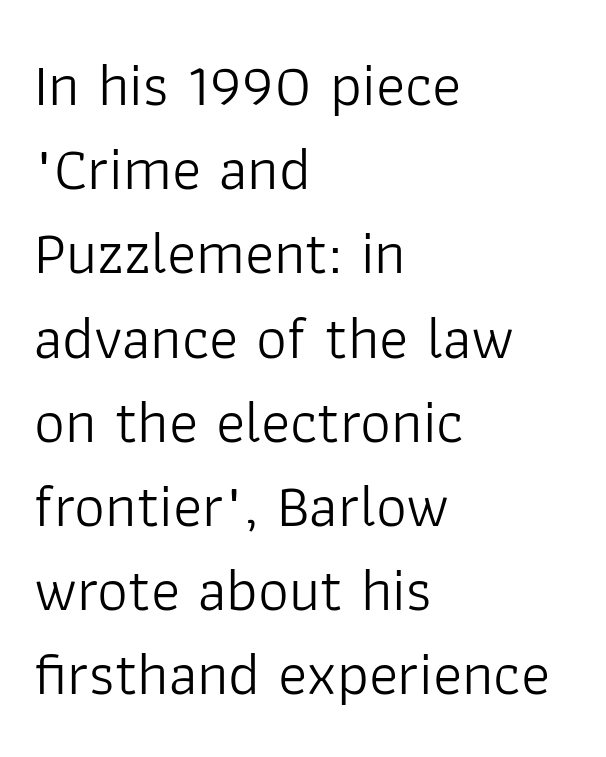
{"serif": "no", "italic": "no", "bold": "no", "weight": "light", "width": "normal", "stroke_contrast": "low", "x_height": "medium", "monospaced": "no", "underline": "no", "align": "left", "line_spacing": "normal", "line_spacing_ratio": 1.38, "letter_spacing": "normal", "letter_spacing_em": 0.0, "glyph_px": 61}
